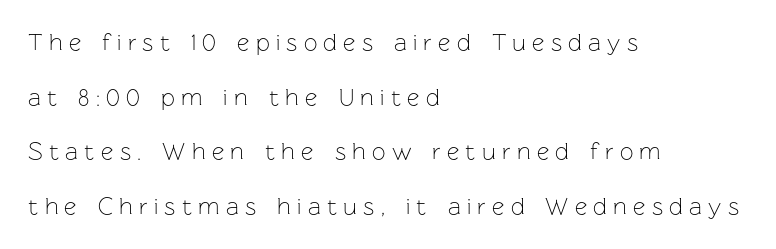
The image shows 24 px text type, upright; set left-aligned, loose line spacing (2.28x), unusually wide letter spacing (+0.26 em), not underlined.
